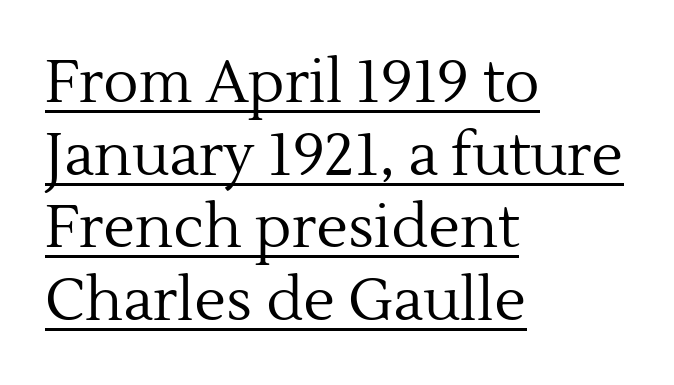
The image shows 59 px regular-weight serif type, upright; set left-aligned, line spacing 1.23x, normal letter spacing, underlined; a medium x-height.
